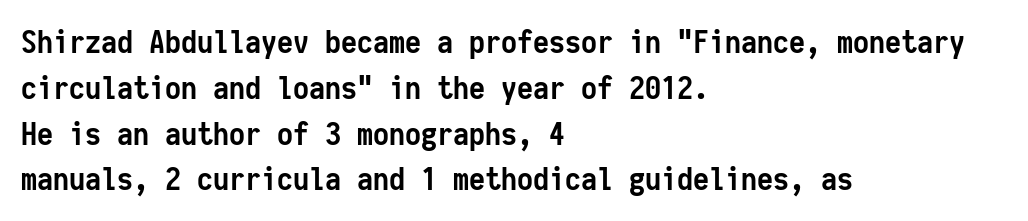
Q: Is the text bold? A: Yes.
Q: Is the text italic (slanted)? A: No, it is upright.
Q: Is the typeface a serif or a sans-serif typeface? A: Sans-serif.
Q: Is the text underlined? A: No.
Q: How is the paragraph aligned? A: Left-aligned.
Q: Is the spacing between letters normal or unusually wide? A: Normal.
Q: Is the spacing between lines tight, normal or loose? A: Normal.
Q: Width (condensed, normal, or wide)? A: Condensed.
Q: Stroke contrast? A: Low.
Q: x-height? A: Medium.
Q: Monospaced? A: Yes.
